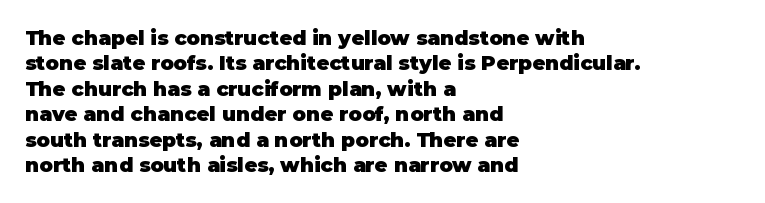
{"italic": "no", "bold": "yes", "underline": "no", "align": "left", "line_spacing": "normal", "line_spacing_ratio": 1.27, "letter_spacing": "normal", "letter_spacing_em": 0.0, "glyph_px": 20}
